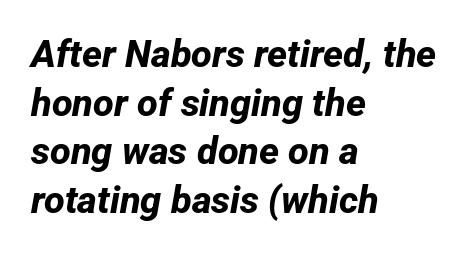
The image shows 38 px bold sans-serif type; set left-aligned, normal line spacing (1.28x), normal letter spacing, not underlined; low stroke contrast and a medium x-height.
